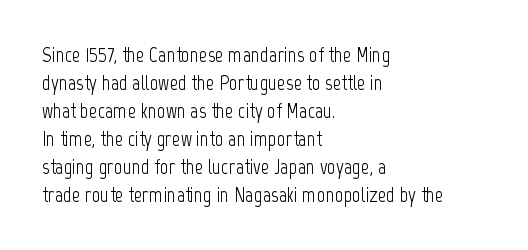
Q: Is the text bold? A: No.
Q: Is the text italic (slanted)? A: No, it is upright.
Q: Is the text underlined? A: No.
Q: How is the paragraph aligned? A: Left-aligned.
Q: Is the spacing between letters normal or unusually wide? A: Normal.
Q: Is the spacing between lines tight, normal or loose? A: Normal.
